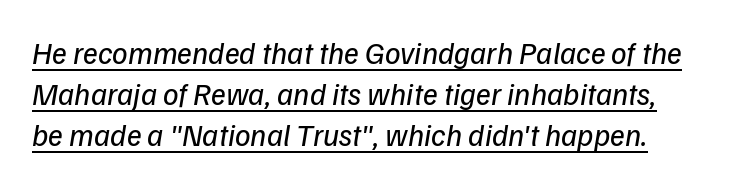
The image shows 31 px regular-weight type, italic (leaning right); set normal line spacing (1.32x), normal letter spacing, underlined; low stroke contrast and a medium x-height.
